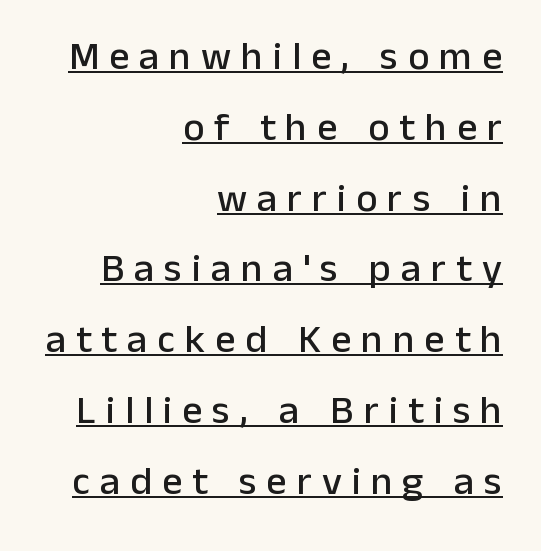
The image shows 40 px sans-serif type, upright; set right-aligned, line spacing 1.77x, unusually wide letter spacing (+0.25 em), underlined; low stroke contrast and a medium x-height.
